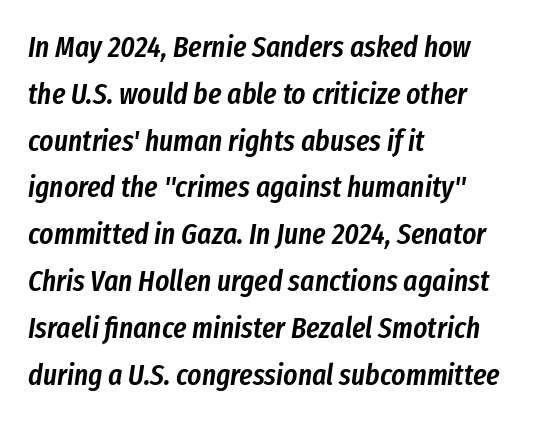
The image shows 30 px semibold, condensed type, italic (leaning right); set left-aligned, normal line spacing (1.56x), normal letter spacing, not underlined; low stroke contrast and a medium x-height.
